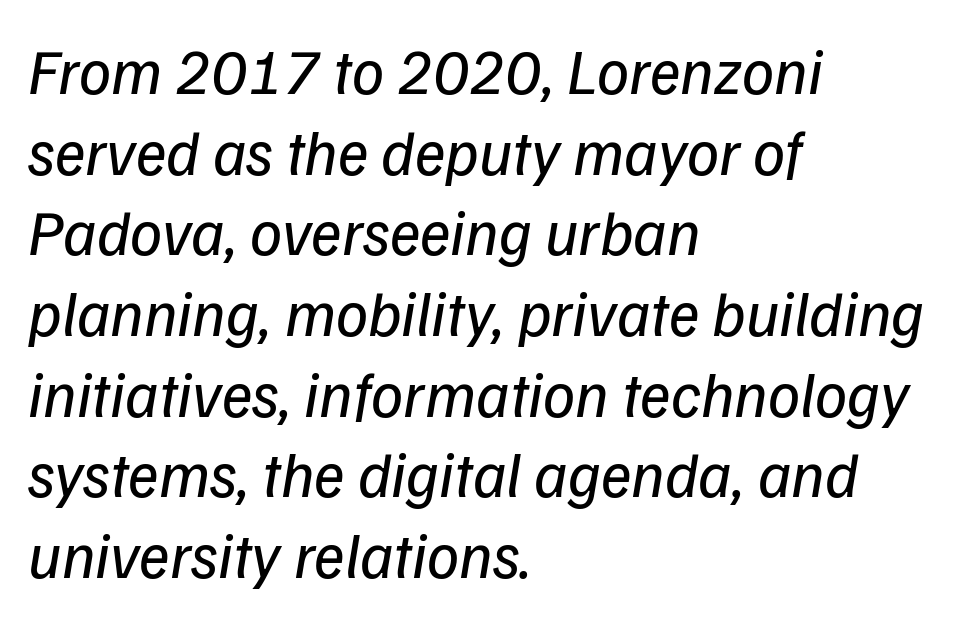
Q: Is the text bold? A: No.
Q: Is the text italic (slanted)? A: Yes, it leans right by about 9 degrees.
Q: Is the text underlined? A: No.
Q: How is the paragraph aligned? A: Left-aligned.
Q: Is the spacing between letters normal or unusually wide? A: Normal.
Q: Is the spacing between lines tight, normal or loose? A: Normal.
Q: Width (condensed, normal, or wide)? A: Normal.
Q: Stroke contrast? A: Low.
Q: x-height? A: Medium.
Q: Monospaced? A: No.
